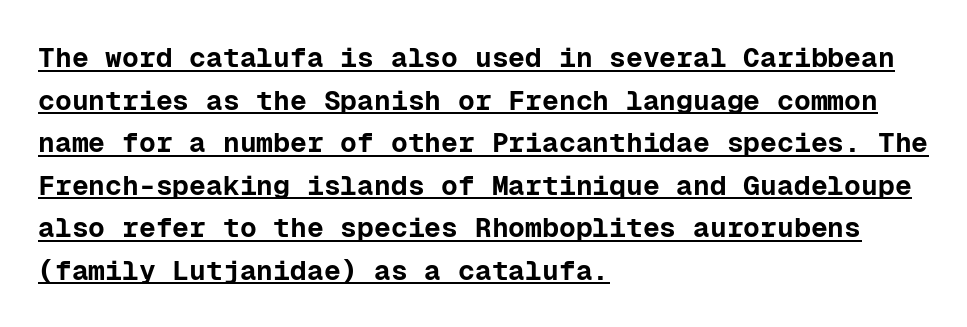
Students, this is bold: see how much ink each stroke carries. Vertical spacing — default. Teacher's note: observe the even left margin — that is flush-left alignment. The font family rendered here belongs to the sans-serif group. The face used here appears with an underline applied. The face used here is monospaced, like something from a code editor.
